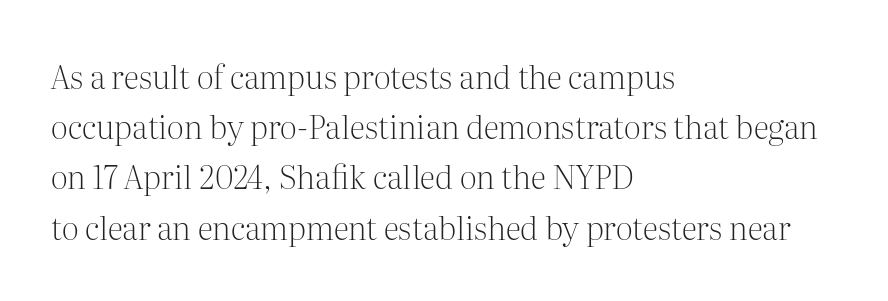
What stands out about the letter spacing? Nothing — it is the standard amount. Interline gaps are of average width in this sample. Honestly, there is no underline to notice here at all. Posture: vertical. No chunkiness to these letters — they're not bold.
